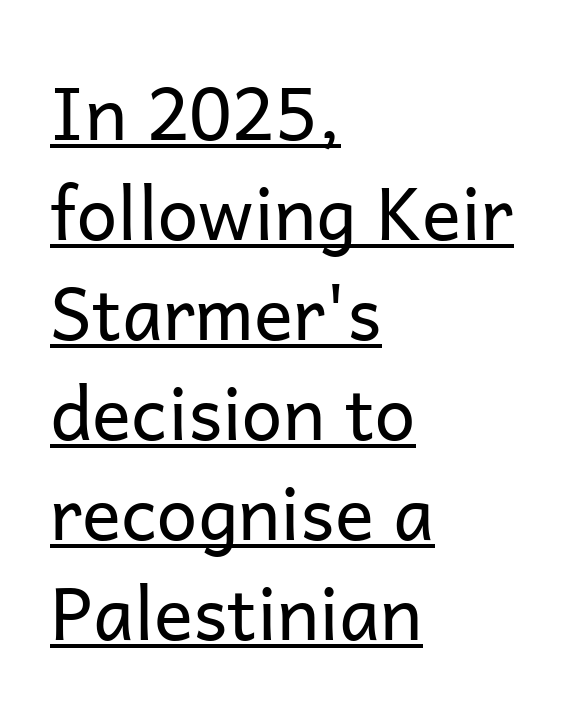
You can see a thin bar hugging the bottom of the glyphs. Each new line begins a customary step beneath the previous one. The passage is arranged the way most books set body copy — flush left. The lettering stays uniformly vertical, giving the passage a roman look. Typographically, this falls in the sans-serif category. Do the characters align in a grid? No, the font is proportional.
